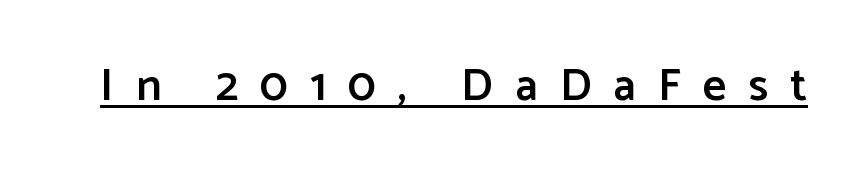
Q: Is the text bold? A: Semi-bold.
Q: Is the text italic (slanted)? A: No, it is upright.
Q: Is the typeface a serif or a sans-serif typeface? A: Sans-serif.
Q: Is the text underlined? A: Yes.
Q: Is the spacing between letters normal or unusually wide? A: Unusually wide.
Q: Width (condensed, normal, or wide)? A: Normal.
Q: Stroke contrast? A: Low.
Q: x-height? A: Medium.
Q: Monospaced? A: No.
